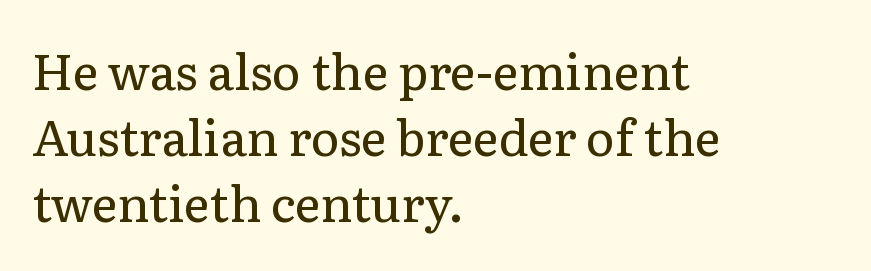
The image shows 49 px regular-weight serif type, upright; set left-aligned, normal line spacing (1.35x), normal letter spacing, not underlined; low stroke contrast and a medium x-height.
